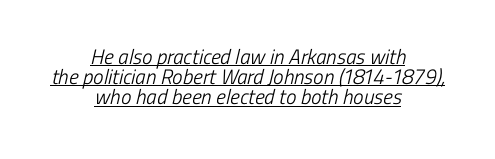
Q: Is the text bold? A: No.
Q: Is the text underlined? A: Yes.
Q: How is the paragraph aligned? A: Centered.
Q: Is the spacing between letters normal or unusually wide? A: Normal.
Q: Is the spacing between lines tight, normal or loose? A: Tight.
